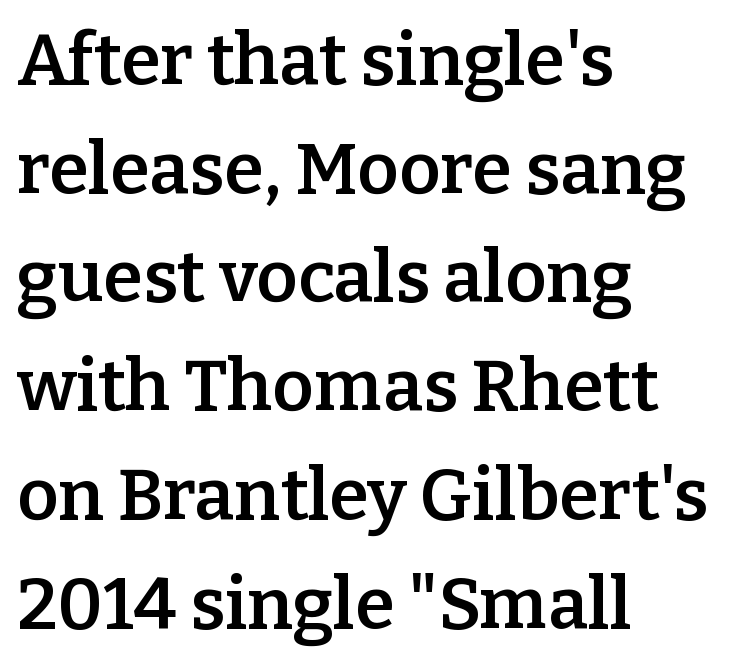
Q: Is the text bold? A: Semi-bold.
Q: Is the text italic (slanted)? A: No, it is upright.
Q: Is the typeface a serif or a sans-serif typeface? A: Serif.
Q: Is the text underlined? A: No.
Q: How is the paragraph aligned? A: Left-aligned.
Q: Is the spacing between letters normal or unusually wide? A: Normal.
Q: Is the spacing between lines tight, normal or loose? A: Normal.
Q: Width (condensed, normal, or wide)? A: Normal.
Q: Stroke contrast? A: Low.
Q: x-height? A: Medium.
Q: Monospaced? A: No.
